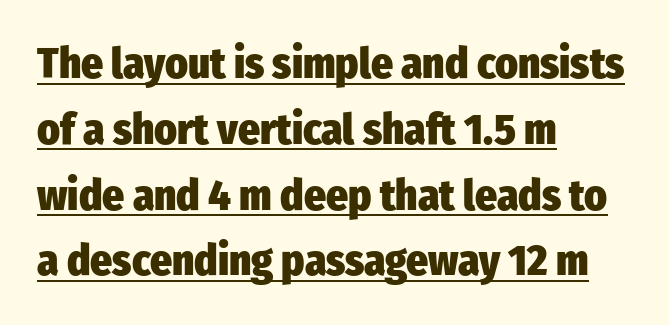
{"serif": "no", "italic": "no", "bold": "yes", "weight": "heavy", "width": "condensed", "stroke_contrast": "low", "x_height": "medium", "monospaced": "no", "underline": "yes", "align": "left", "line_spacing": "normal", "line_spacing_ratio": 1.53, "letter_spacing": "normal", "letter_spacing_em": 0.0, "glyph_px": 43}
